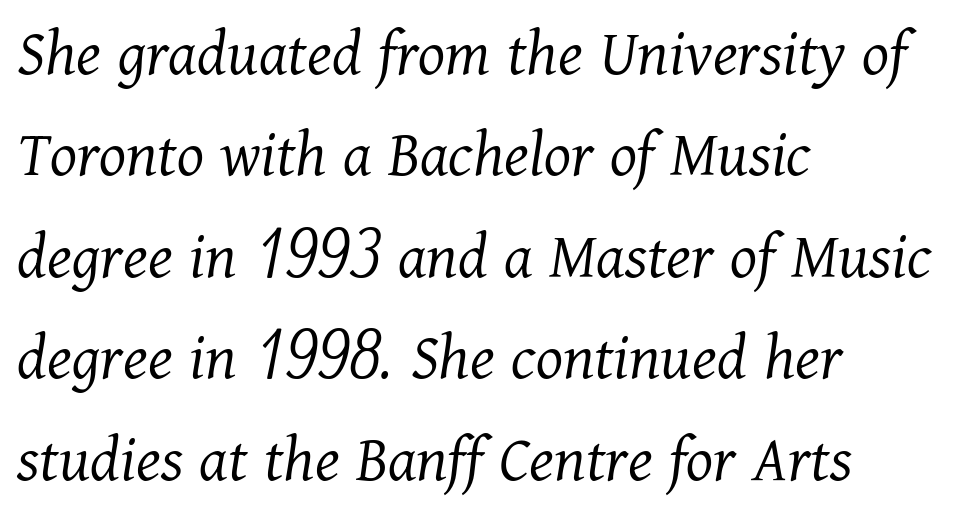
Think of a printed novel: that variable character pitch is what you see here. Does the lettering tilt? It does — this is italic. The cut favours lightness, reaching ordinary text weight at its darkest. This sample is left-justified, so line endings fall wherever the words run out.
